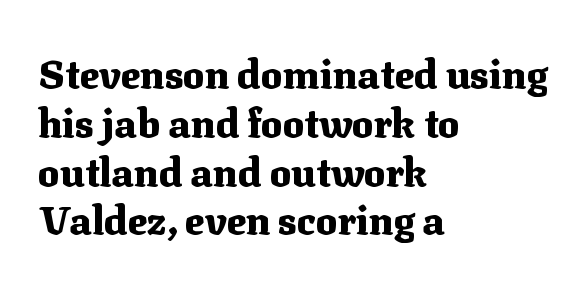
Q: Is the text bold? A: Yes.
Q: Is the text italic (slanted)? A: No, it is upright.
Q: Is the typeface a serif or a sans-serif typeface? A: Serif.
Q: Is the text underlined? A: No.
Q: How is the paragraph aligned? A: Left-aligned.
Q: Is the spacing between letters normal or unusually wide? A: Normal.
Q: Width (condensed, normal, or wide)? A: Normal.
Q: Stroke contrast? A: Medium.
Q: x-height? A: Medium.
Q: Monospaced? A: No.
